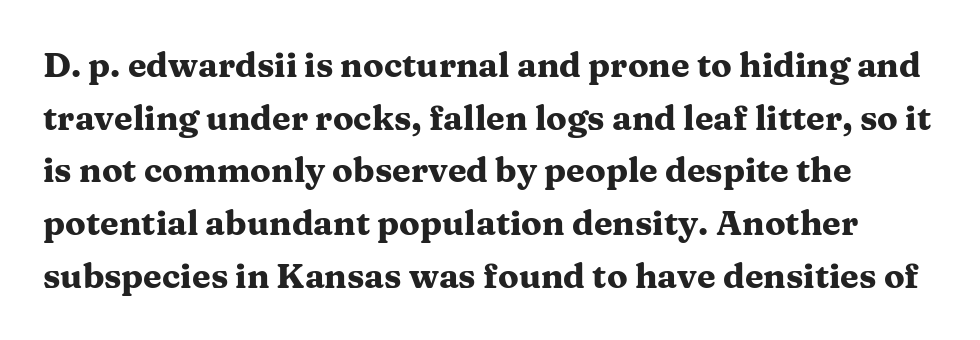
Q: Is the text bold? A: Yes.
Q: Is the text italic (slanted)? A: No, it is upright.
Q: Is the typeface a serif or a sans-serif typeface? A: Serif.
Q: Is the text underlined? A: No.
Q: Is the spacing between letters normal or unusually wide? A: Normal.
Q: Is the spacing between lines tight, normal or loose? A: Normal.
Q: Width (condensed, normal, or wide)? A: Wide.
Q: Stroke contrast? A: Medium.
Q: x-height? A: Medium.
Q: Monospaced? A: No.
